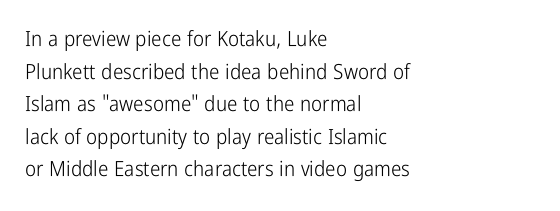
{"italic": "no", "bold": "no", "underline": "no", "align": "left", "line_spacing": "normal", "line_spacing_ratio": 1.55, "letter_spacing": "normal", "letter_spacing_em": 0.0, "glyph_px": 21}
